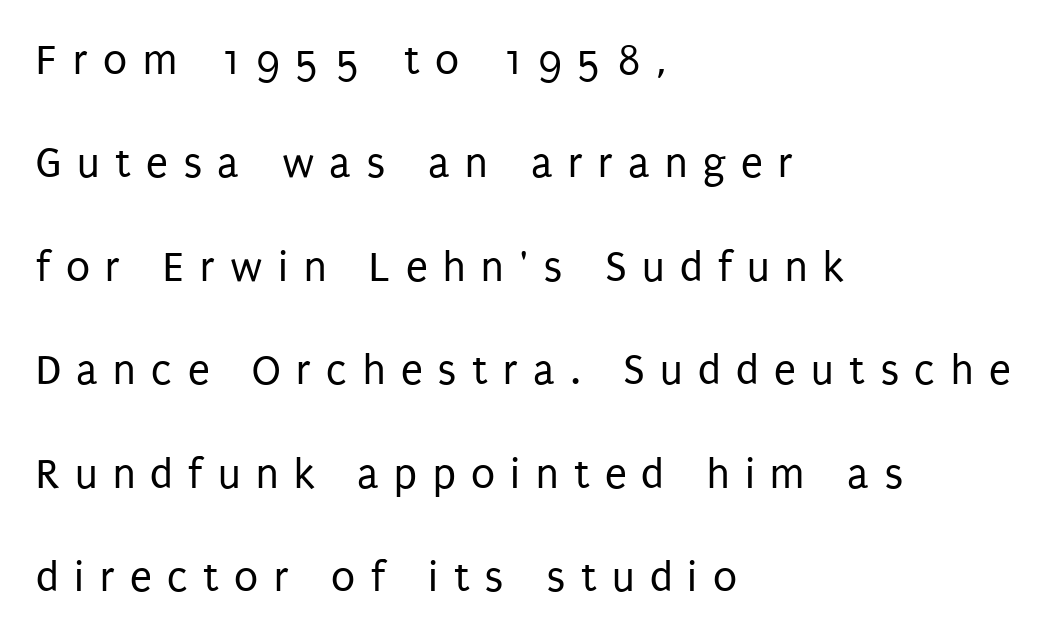
Q: Is the text bold? A: No.
Q: Is the text italic (slanted)? A: No, it is upright.
Q: Is the typeface a serif or a sans-serif typeface? A: Sans-serif.
Q: Is the text underlined? A: No.
Q: How is the paragraph aligned? A: Left-aligned.
Q: Is the spacing between letters normal or unusually wide? A: Unusually wide.
Q: Is the spacing between lines tight, normal or loose? A: Loose.
Q: Width (condensed, normal, or wide)? A: Condensed.
Q: Stroke contrast? A: Low.
Q: x-height? A: Large.
Q: Monospaced? A: No.
